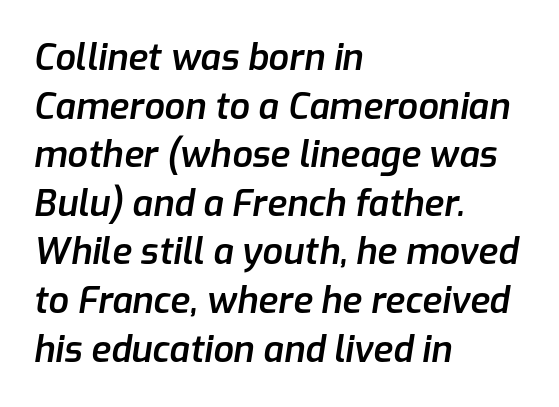
{"italic": "yes", "lean": "right", "slant_degrees": 9, "bold": "semi", "weight": "semibold", "width": "normal", "stroke_contrast": "low", "x_height": "medium", "monospaced": "no", "underline": "no", "align": "left", "line_spacing": "normal", "line_spacing_ratio": 1.35, "letter_spacing": "normal", "letter_spacing_em": 0.0, "glyph_px": 36}
